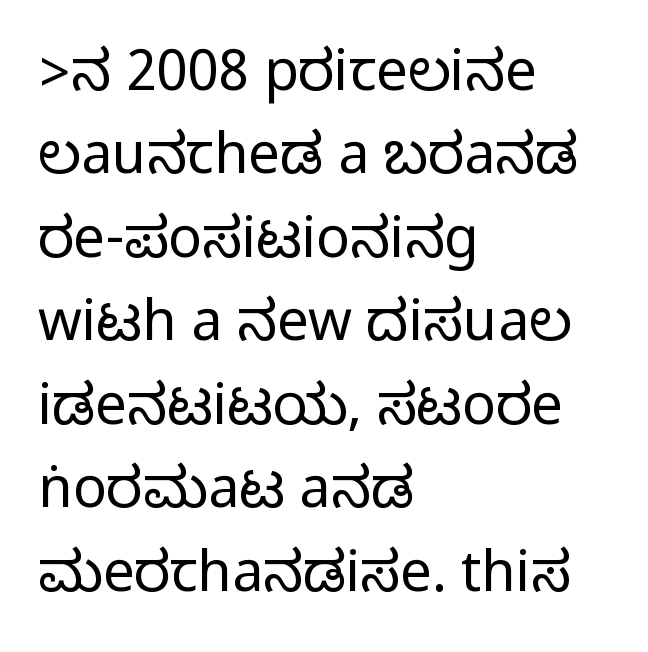
{"serif": "no", "italic": "no", "width": "condensed", "stroke_contrast": "medium", "monospaced": "no", "underline": "no", "align": "left", "line_spacing": "normal", "line_spacing_ratio": 1.49, "letter_spacing": "normal", "letter_spacing_em": 0.0, "glyph_px": 56}
